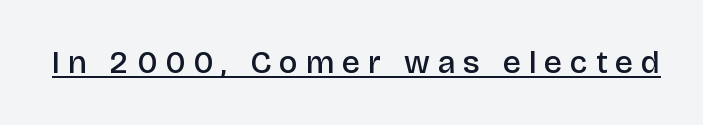
Q: Is the text bold? A: Semi-bold.
Q: Is the text italic (slanted)? A: No, it is upright.
Q: Is the typeface a serif or a sans-serif typeface? A: Sans-serif.
Q: Is the text underlined? A: Yes.
Q: Is the spacing between letters normal or unusually wide? A: Unusually wide.
Q: Width (condensed, normal, or wide)? A: Normal.
Q: Stroke contrast? A: Low.
Q: x-height? A: Large.
Q: Monospaced? A: No.
